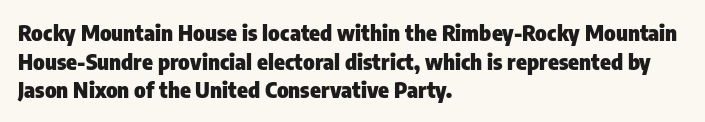
{"italic": "no", "bold": "yes", "underline": "no", "align": "left", "line_spacing": "normal", "line_spacing_ratio": 1.3, "letter_spacing": "normal", "letter_spacing_em": 0.0, "glyph_px": 22}
